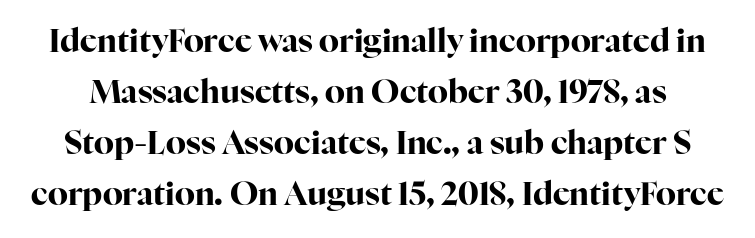
Quick note: interline space is typical. Glyph-to-glyph distance matches everyday printed text. This sample has the flowing, uneven cadence of proportional lettering. A serif font was chosen for this passage. Tall strokes in this sample are plumb rather than angled.
